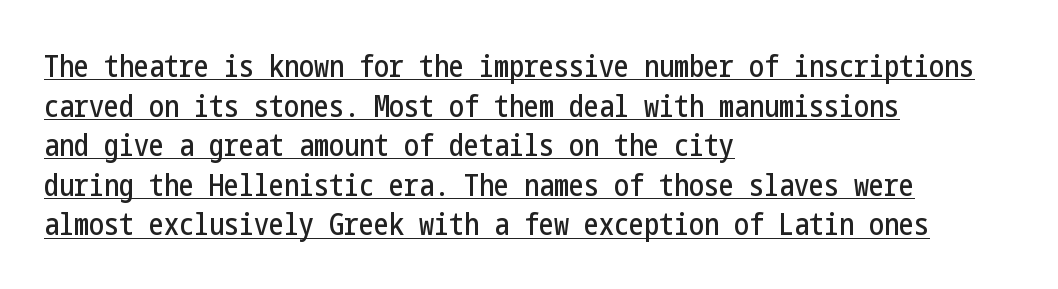
Compared with a centered layout, this one pins lines to the left instead. Here the glyphs are tracked normally, forming tight word shapes. This rendering features underlined lettering. These lines were composed using upright roman letters. Vertical spacing — default.
